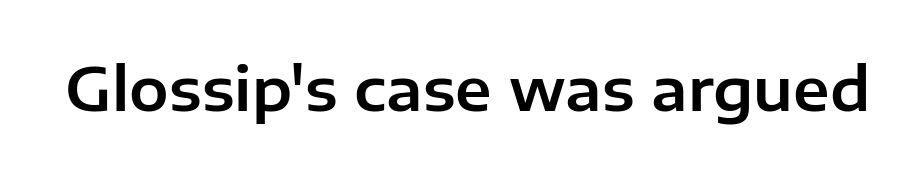
The image shows 59 px sans-serif type, upright; set normal letter spacing, not underlined; low stroke contrast and a medium x-height.
